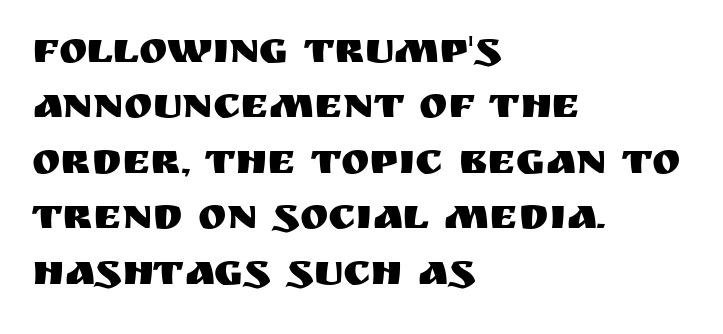
{"serif": "no", "italic": "no", "width": "normal", "stroke_contrast": "medium", "x_height": "large", "monospaced": "no", "underline": "no", "align": "left", "line_spacing": "normal", "line_spacing_ratio": 1.29, "letter_spacing": "normal", "letter_spacing_em": 0.0, "glyph_px": 43}
